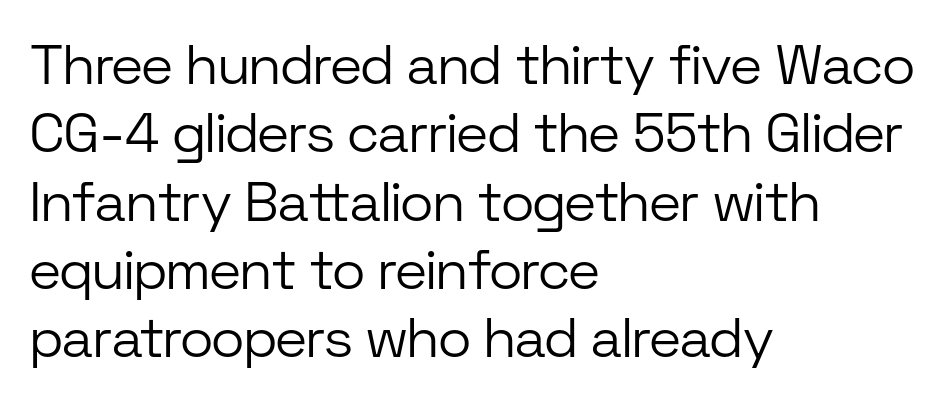
No italicization has been applied; the sample stays upright. These glyphs show unthickened strokes, regular width or finer. Caption: multi-line text, flush left, ragged right. Students, note that the glyphs here touch the page at normal intervals.
